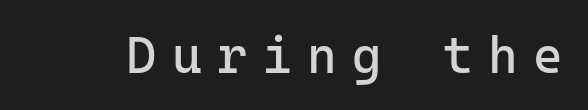
{"serif": "no", "italic": "no", "bold": "no", "weight": "regular", "width": "normal", "stroke_contrast": "low", "x_height": "medium", "monospaced": "yes", "underline": "no", "letter_spacing": "wide", "letter_spacing_em": 0.3, "glyph_px": 51}
